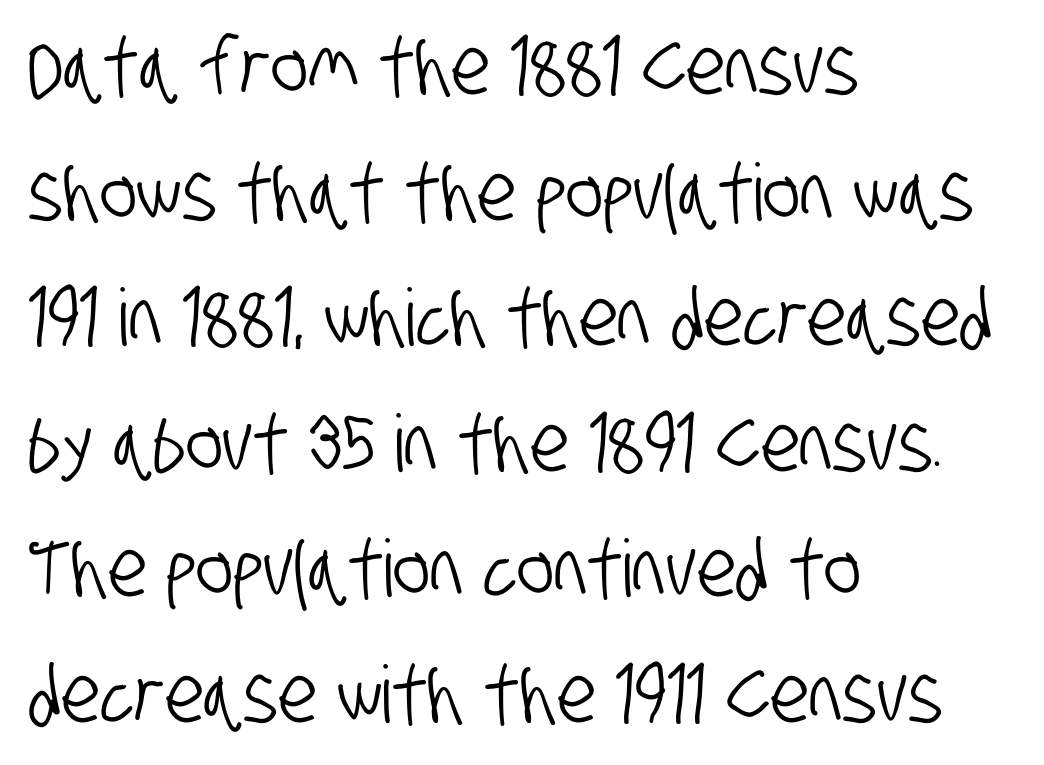
The image shows 79 px condensed sans-serif type; set left-aligned, normal line spacing (1.59x), normal letter spacing, not underlined; low stroke contrast and a large x-height.
